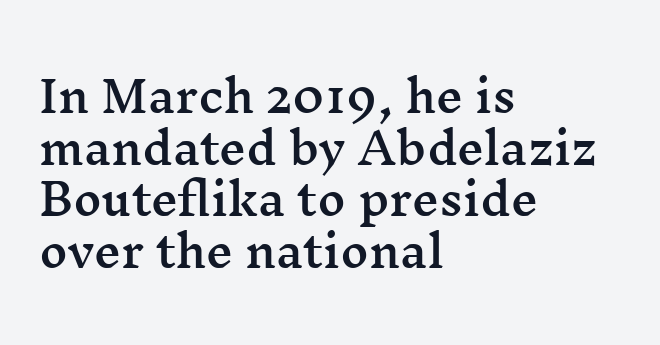
Q: Is the text italic (slanted)? A: No, it is upright.
Q: Is the typeface a serif or a sans-serif typeface? A: Serif.
Q: Is the text underlined? A: No.
Q: How is the paragraph aligned? A: Left-aligned.
Q: Is the spacing between letters normal or unusually wide? A: Normal.
Q: Width (condensed, normal, or wide)? A: Wide.
Q: Stroke contrast? A: Medium.
Q: x-height? A: Medium.
Q: Monospaced? A: No.
